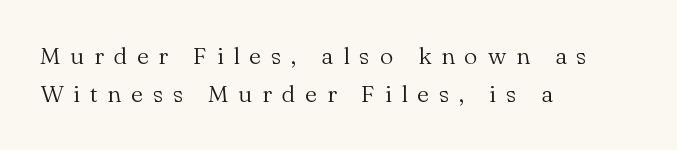
Upright lettering throughout. Heaviness? Minimal to ordinary, like unemphasized prose. Quick note: interline space is typical. The foot of each line stays bare and open. The type is letterspaced generously, with wide tracking. Short and long lines alike share a common starting point at left.
